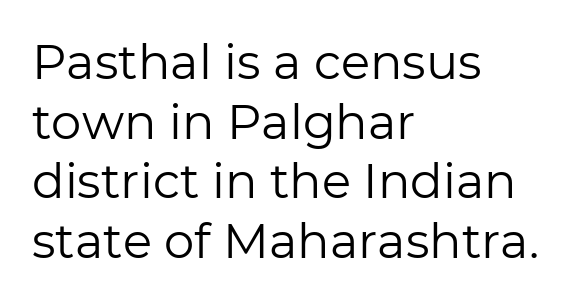
{"serif": "no", "italic": "no", "bold": "no", "weight": "regular", "width": "normal", "stroke_contrast": "low", "x_height": "medium", "monospaced": "no", "underline": "no", "align": "left", "line_spacing_ratio": 1.24, "letter_spacing": "normal", "letter_spacing_em": 0.0, "glyph_px": 48}
